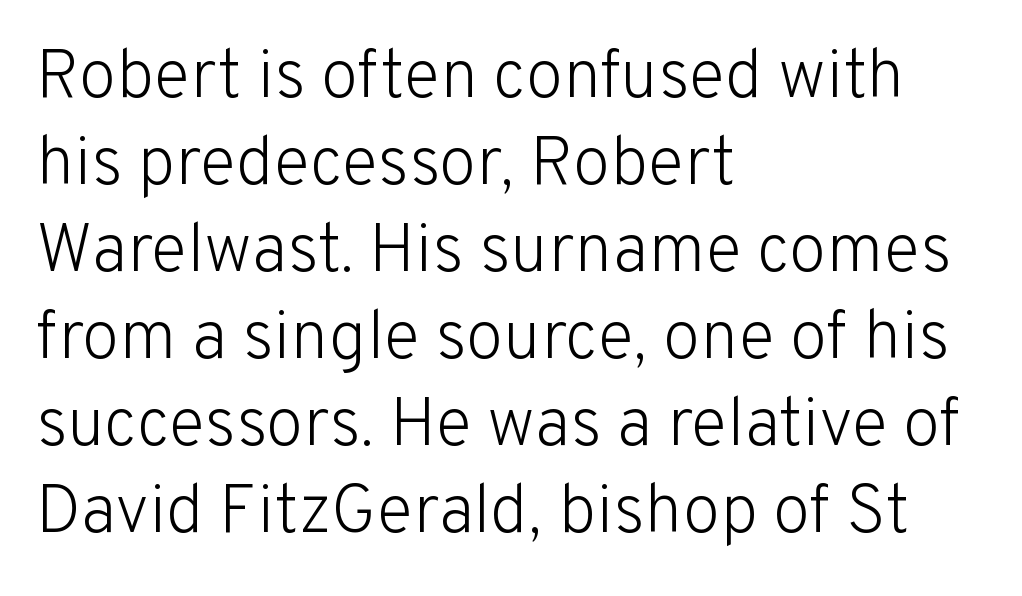
Q: Is the text bold? A: No.
Q: Is the text italic (slanted)? A: No, it is upright.
Q: Is the typeface a serif or a sans-serif typeface? A: Sans-serif.
Q: Is the text underlined? A: No.
Q: How is the paragraph aligned? A: Left-aligned.
Q: Is the spacing between letters normal or unusually wide? A: Normal.
Q: Is the spacing between lines tight, normal or loose? A: Normal.
Q: Width (condensed, normal, or wide)? A: Normal.
Q: Stroke contrast? A: Low.
Q: x-height? A: Medium.
Q: Monospaced? A: No.
